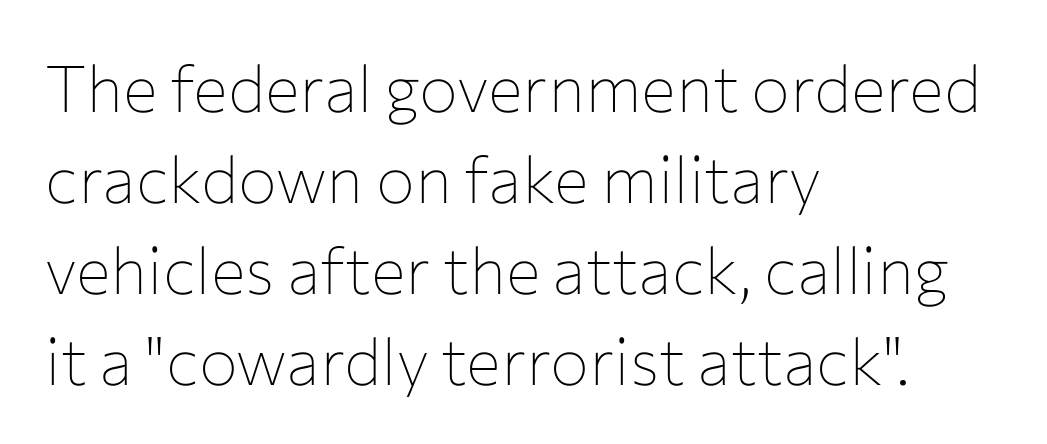
Descender tails drop into unmarked territory. Ascenders rise straight up at ninety degrees. Each line starts at the same left margin while the right side varies. These lines sit exactly where default settings would place them. Observe the ordinary spacing: letters are neighbours, not strangers.
